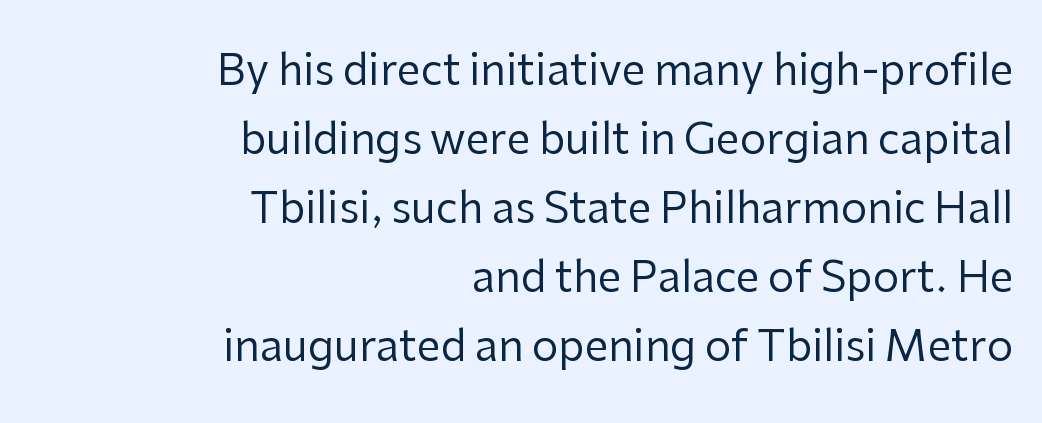
Q: Is the text bold? A: No.
Q: Is the text italic (slanted)? A: No, it is upright.
Q: Is the typeface a serif or a sans-serif typeface? A: Sans-serif.
Q: Is the text underlined? A: No.
Q: How is the paragraph aligned? A: Right-aligned.
Q: Is the spacing between letters normal or unusually wide? A: Normal.
Q: Is the spacing between lines tight, normal or loose? A: Normal.
Q: Width (condensed, normal, or wide)? A: Normal.
Q: Stroke contrast? A: Low.
Q: x-height? A: Medium.
Q: Monospaced? A: No.
